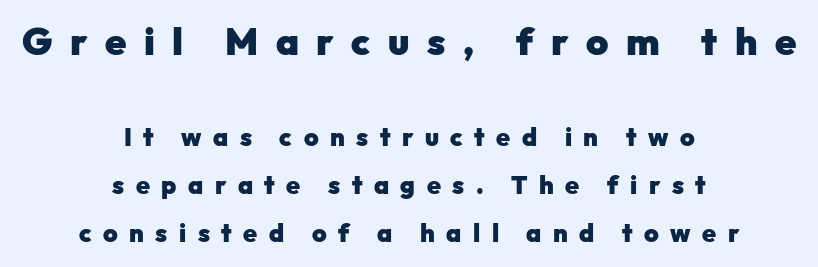
Q: Is the text bold? A: Yes.
Q: Is the text italic (slanted)? A: No, it is upright.
Q: Is the typeface a serif or a sans-serif typeface? A: Sans-serif.
Q: Is the text underlined? A: No.
Q: How is the paragraph aligned? A: Centered.
Q: Is the spacing between letters normal or unusually wide? A: Unusually wide.
Q: Is the spacing between lines tight, normal or loose? A: Loose.
Q: Which block of text is set in a larger size, the first (top) or the second (bottom)? A: The first (top) one.
Q: Width (condensed, normal, or wide)? A: Normal.
Q: Stroke contrast? A: Low.
Q: x-height? A: Medium.
Q: Monospaced? A: No.
